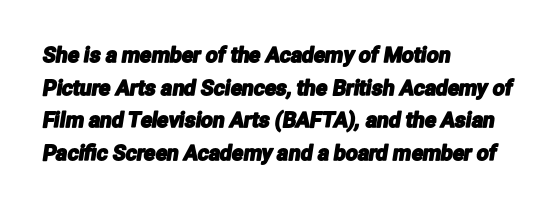
Q: Is the text underlined? A: No.
Q: How is the paragraph aligned? A: Left-aligned.
Q: Is the spacing between letters normal or unusually wide? A: Normal.
Q: Is the spacing between lines tight, normal or loose? A: Normal.
